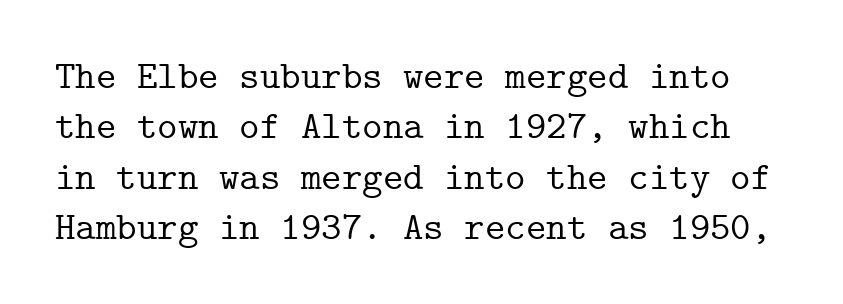
Q: Is the text italic (slanted)? A: No, it is upright.
Q: Is the typeface a serif or a sans-serif typeface? A: Serif.
Q: Is the text underlined? A: No.
Q: Is the spacing between letters normal or unusually wide? A: Normal.
Q: Is the spacing between lines tight, normal or loose? A: Normal.
Q: Width (condensed, normal, or wide)? A: Normal.
Q: Stroke contrast? A: Low.
Q: x-height? A: Medium.
Q: Monospaced? A: Yes.
